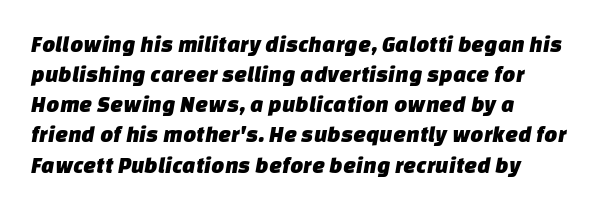
The image shows 23 px text type; set left-aligned, normal line spacing (1.31x), normal letter spacing, not underlined.
